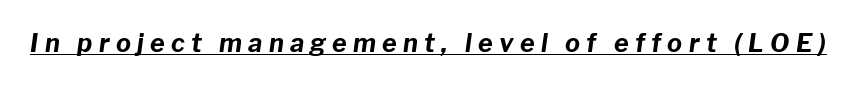
Q: Is the text bold? A: Yes.
Q: Is the text italic (slanted)? A: Yes, it leans right by about 8 degrees.
Q: Is the text underlined? A: Yes.
Q: Is the spacing between letters normal or unusually wide? A: Unusually wide.
